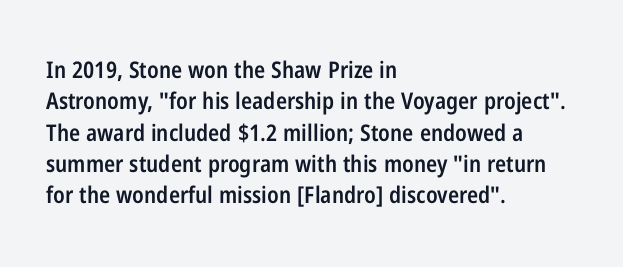
{"italic": "no", "bold": "semi", "underline": "no", "align": "left", "line_spacing": "normal", "line_spacing_ratio": 1.36, "letter_spacing": "normal", "letter_spacing_em": 0.0, "glyph_px": 23}
